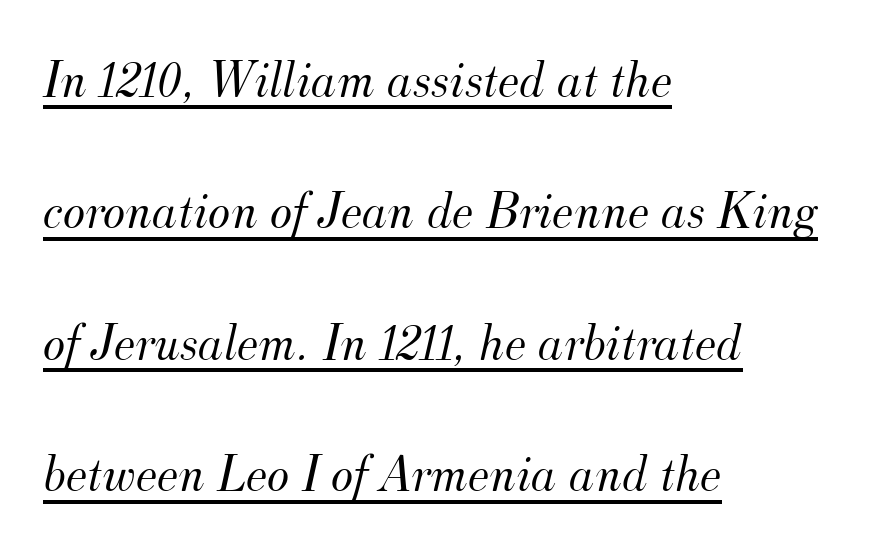
Yep, that's italic — everything's leaning. Interline gaps are noticeably wide in this sample. The rendering uses natural spacing where letterforms have individual widths. Is this a sans? No — the strokes have serifs.
